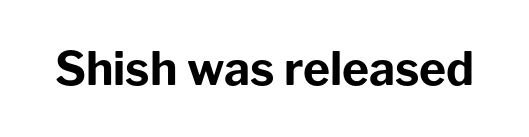
The type family on display is of the sans-serif kind. The area under the type is left untouched. Set as a true bold cut, around the 700 mark. Letter spacing: default. Each letter keeps its own natural width here, so spacing adapts to shape. A typesetter would mark this as roman, not italic.
